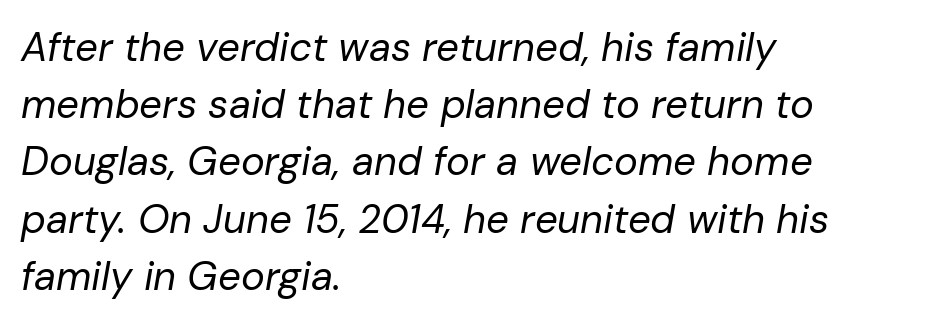
{"italic": "yes", "lean": "right", "slant_degrees": 10, "bold": "no", "weight": "regular", "width": "normal", "stroke_contrast": "low", "x_height": "medium", "monospaced": "no", "underline": "no", "align": "left", "line_spacing": "normal", "line_spacing_ratio": 1.43, "letter_spacing": "normal", "letter_spacing_em": 0.0, "glyph_px": 40}
